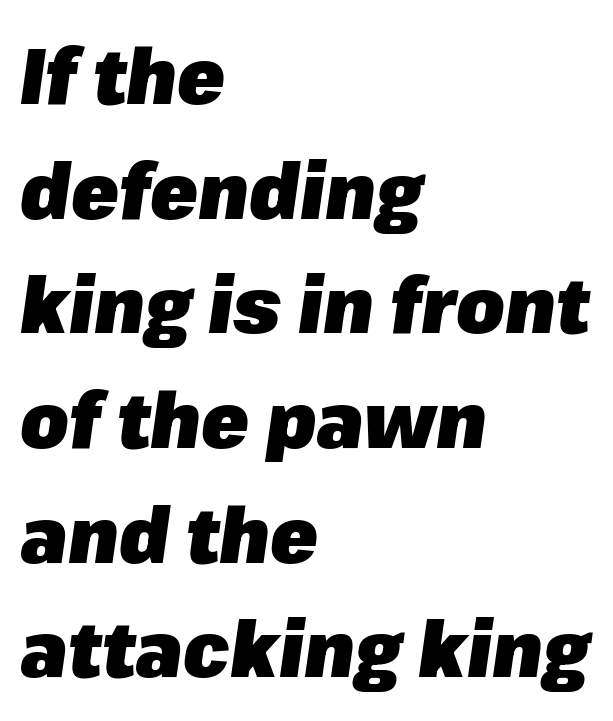
This sample uses an oblique cut, with every glyph tilted off the vertical. Honestly, the letter spacing is just normal — you wouldn't notice it. Stroke thickness is high; the sample reads as a true bold. These lines stack with their left ends in a neat column. Summary of vertical rhythm: regular, with standard interline spacing. Plain, unruled lines of type.
